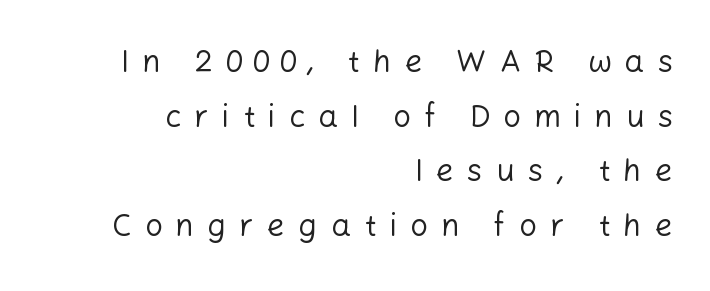
Does the type have serifs? No, each stem ends abruptly. Here the designer chose a conventional face with non-uniform glyph widths. The tracking reads as deliberately expanded to a designer's eye. The space directly below the letters is spotless. In terms of posture, this sample is upright.
